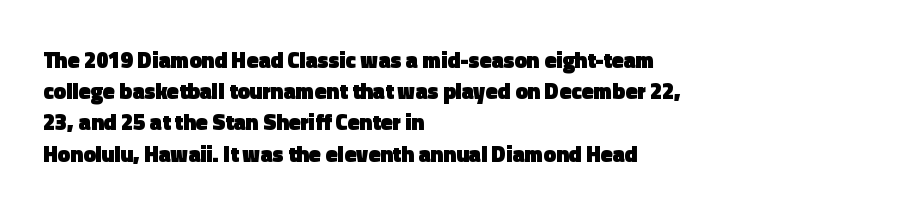
The image shows 22 px bold type, upright; set left-aligned, normal line spacing (1.42x), normal letter spacing, not underlined.
